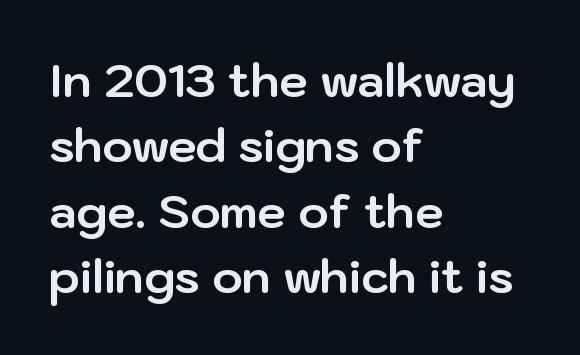
Weight: bold. Is there much room between lines? A standard amount, neither cramped nor airy. Nope, not italic — everything's standing straight. The rendering shows plain stroke endings on the letterforms — a sans-serif design.
